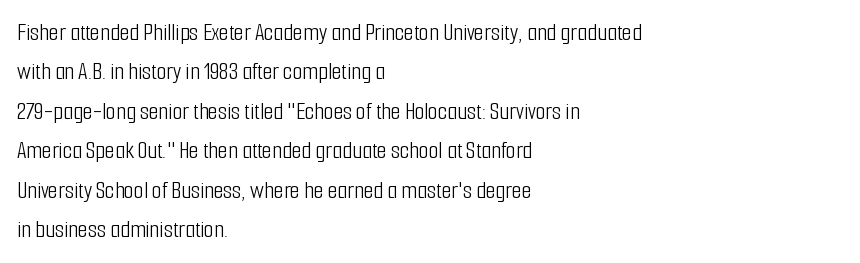
Q: Is the text bold? A: No.
Q: Is the text italic (slanted)? A: No, it is upright.
Q: Is the text underlined? A: No.
Q: How is the paragraph aligned? A: Left-aligned.
Q: Is the spacing between letters normal or unusually wide? A: Normal.
Q: Is the spacing between lines tight, normal or loose? A: Normal.
